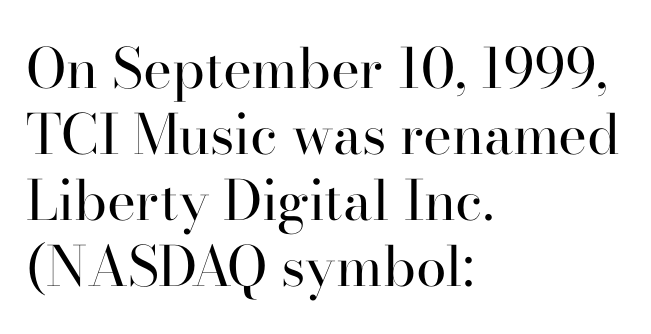
Q: Is the text bold? A: No.
Q: Is the text italic (slanted)? A: No, it is upright.
Q: Is the typeface a serif or a sans-serif typeface? A: Serif.
Q: Is the text underlined? A: No.
Q: How is the paragraph aligned? A: Left-aligned.
Q: Is the spacing between letters normal or unusually wide? A: Normal.
Q: Width (condensed, normal, or wide)? A: Normal.
Q: Stroke contrast? A: High.
Q: x-height? A: Small.
Q: Monospaced? A: No.
